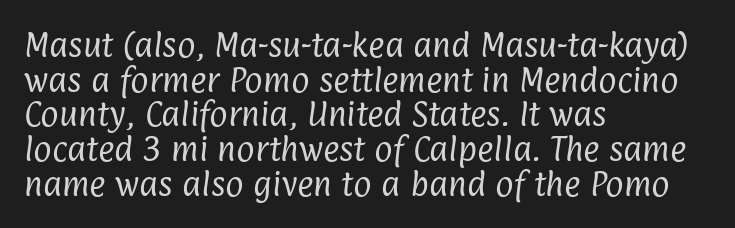
{"serif": "no", "bold": "no", "weight": "regular", "width": "condensed", "stroke_contrast": "low", "x_height": "medium", "monospaced": "no", "underline": "no", "align": "left", "line_spacing_ratio": 1.24, "letter_spacing": "normal", "letter_spacing_em": 0.0, "glyph_px": 28}
